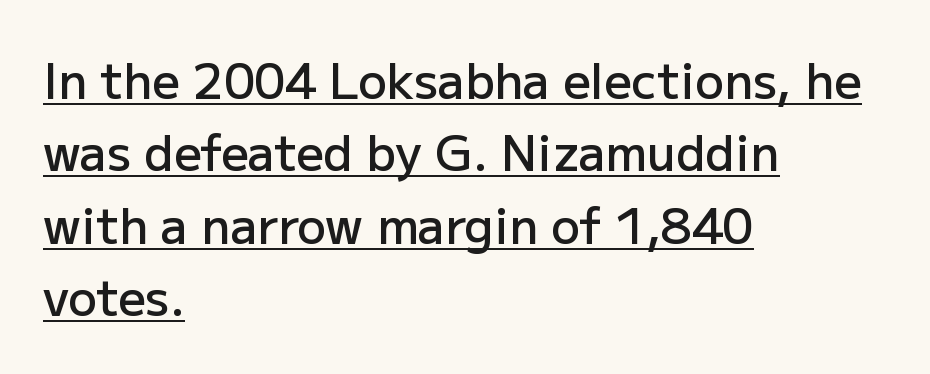
The image shows 48 px semibold sans-serif type, upright; set left-aligned, normal line spacing (1.51x), normal letter spacing, underlined; low stroke contrast and a medium x-height.
